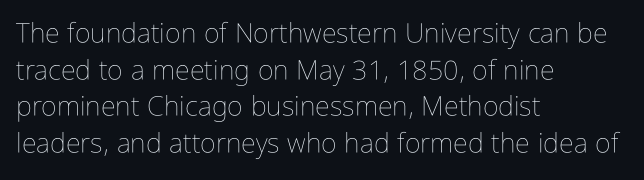
Reading down the block, your eye returns to a fixed left position each line. Do the letters lean? They stand straight. The strip under each line holds only bare page. Bold? No — there's no thickening of the strokes. Line spacing here is normal. Glyph-to-glyph distance matches everyday printed text.
